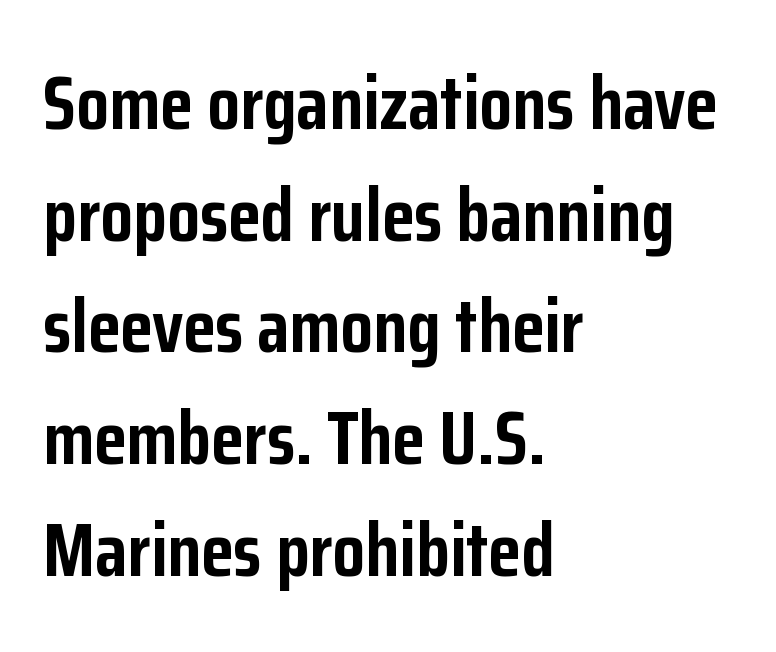
{"serif": "no", "italic": "no", "bold": "yes", "weight": "semibold", "width": "condensed", "stroke_contrast": "low", "x_height": "medium", "monospaced": "no", "underline": "no", "align": "left", "line_spacing": "normal", "line_spacing_ratio": 1.49, "letter_spacing": "normal", "letter_spacing_em": 0.0, "glyph_px": 75}
